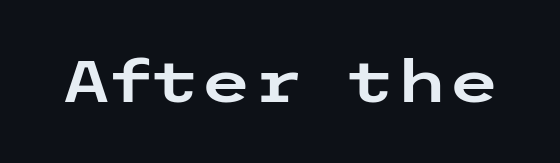
{"serif": "no", "italic": "no", "width": "wide", "stroke_contrast": "low", "x_height": "medium", "underline": "no", "letter_spacing": "normal", "letter_spacing_em": 0.0, "glyph_px": 59}
